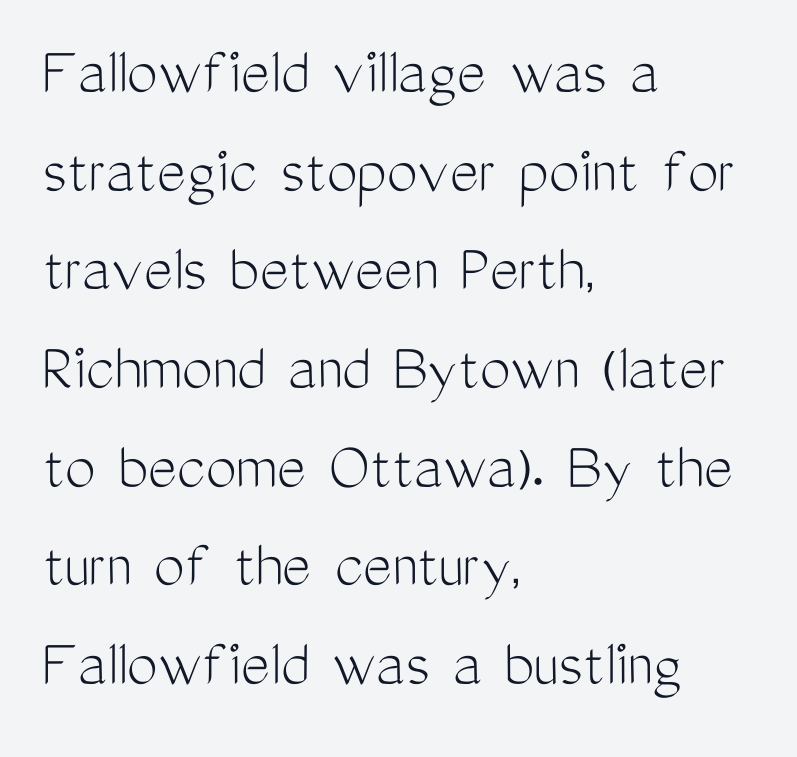
{"serif": "no", "italic": "no", "bold": "no", "weight": "light", "width": "condensed", "stroke_contrast": "medium", "x_height": "medium", "monospaced": "no", "underline": "no", "align": "left", "line_spacing": "normal", "line_spacing_ratio": 1.43, "letter_spacing": "normal", "letter_spacing_em": 0.0, "glyph_px": 69}
